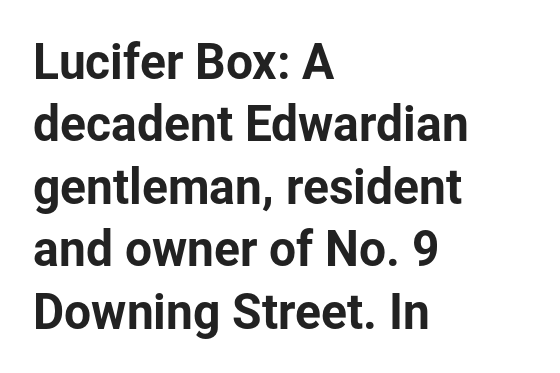
Typeset ragged right — the left edge is the straight one. These lines are rendered in a variable-pitch font. Decoration check: the copy has no underline. In terms of letterspacing, this is plain default setting. When letters stand straight like this, we call the style roman or upright. The leading is moderate, giving the passage an even texture.
